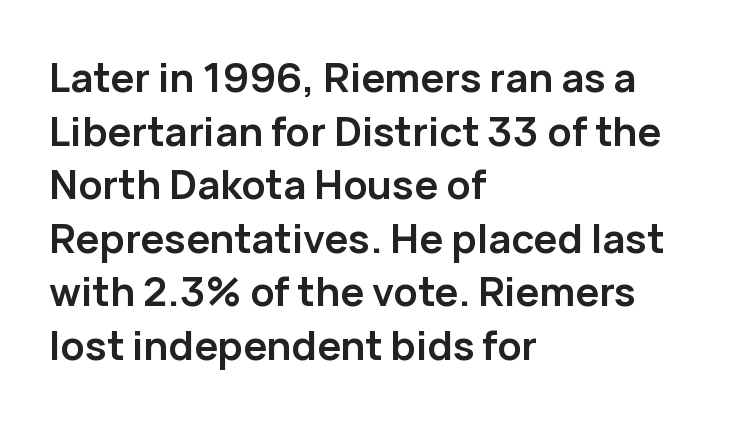
The lines sit at an ordinary, default distance from one another. Is this a sans? Yes — the strokes have no serifs. No extra tracking has been applied to these lines. These lines are rendered in a variable-pitch font. Lines of text with bare space underneath.
